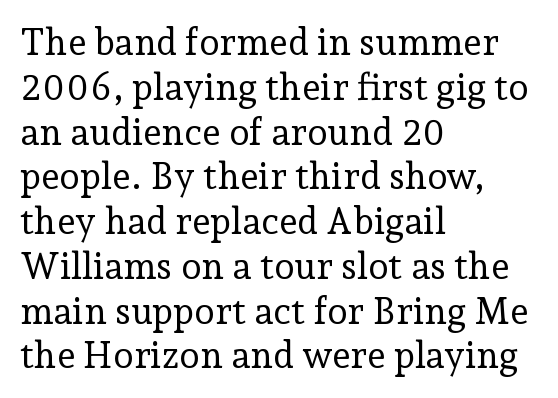
The image shows 37 px regular-weight serif type, upright; set left-aligned, line spacing 1.21x, normal letter spacing, not underlined; low stroke contrast and a medium x-height.
